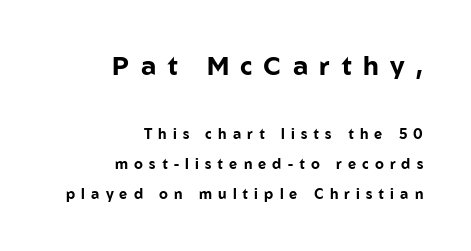
Plain, unruled lines of type. The initial chunk of copy outweighs the following chunk in type size. The glyphs have the mass of a bold cut. Alignment: flush right. These lines stand farther apart than default settings would place them. A roman cut, with each character standing at attention.
